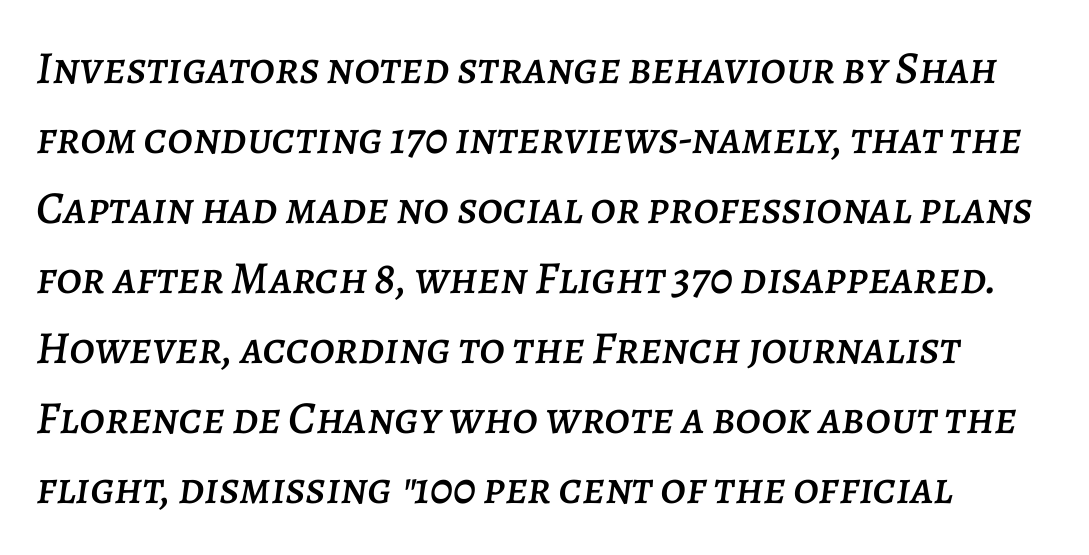
The image shows 46 px text type, italic (leaning right); set normal line spacing (1.52x), normal letter spacing, not underlined; low stroke contrast and a large x-height.
